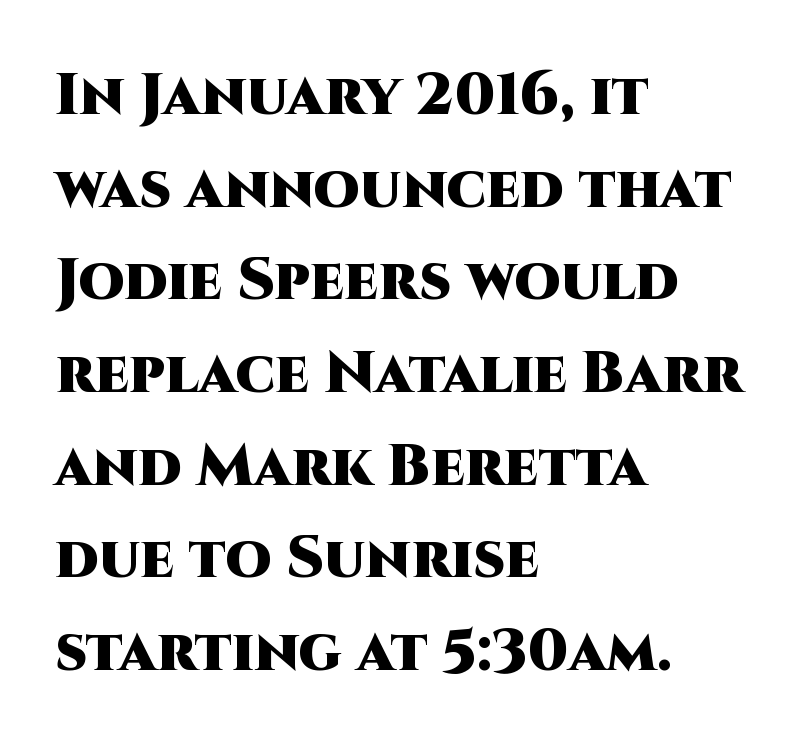
The image shows 59 px heavy sans-serif type, upright; set left-aligned, normal line spacing (1.57x), normal letter spacing, not underlined; high stroke contrast and a large x-height.
